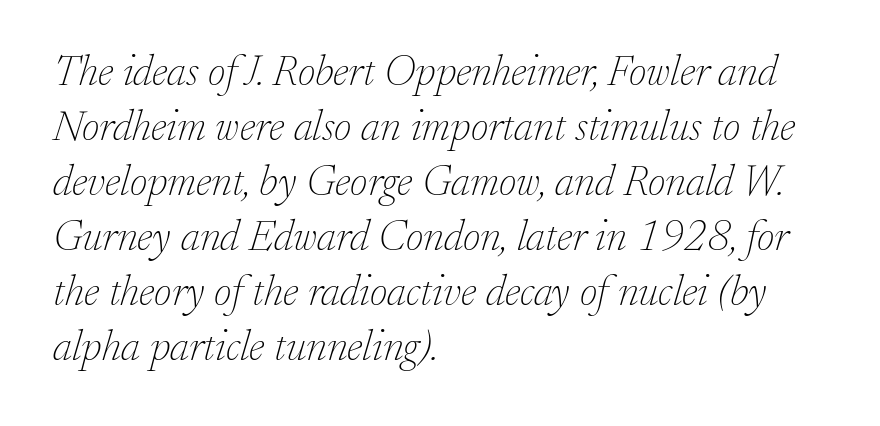
Stroke mass is kept to a normal reading level or below. The letters are slanted; this is an italic face. The rendering uses a moderate line-height, typical for paragraphs. Lines of text with bare space underneath.
